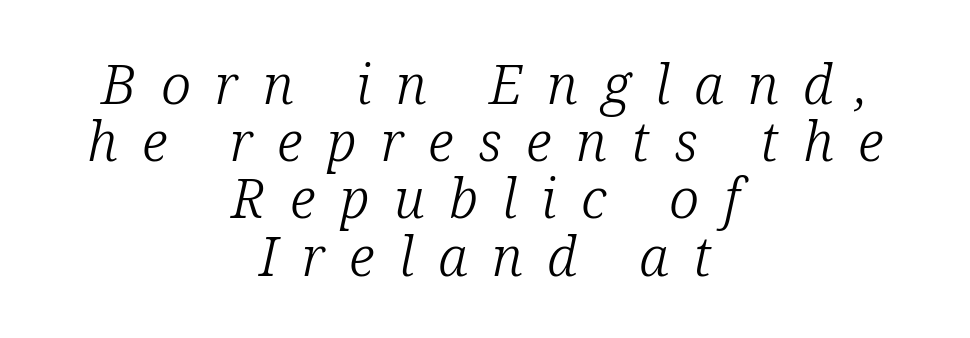
Is this a fixed-width face? No — the glyphs have proportional, varying widths. The paragraph shown floats in the horizontal middle. The zone under the glyphs is completely vacant. A typesetter would call this leading minimal, almost set solid. Summary of weight: not heavy and not bold. The typeface chosen for these lines features serifs.
